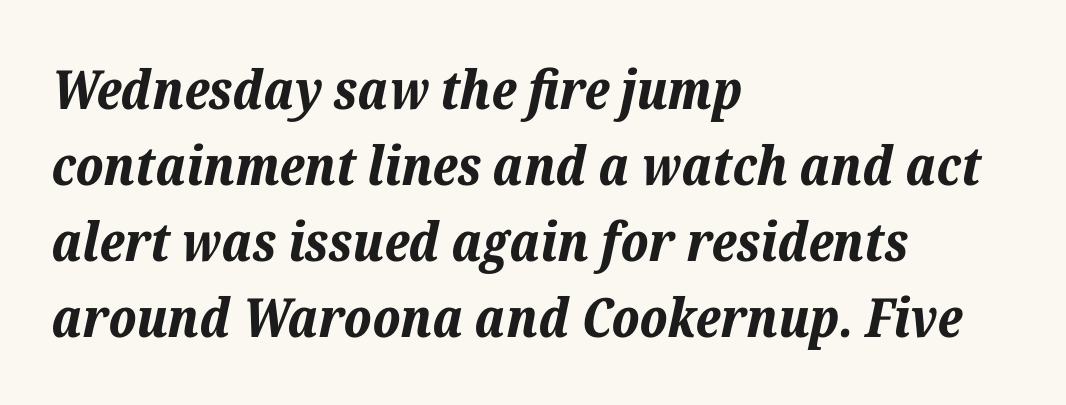
The space beneath each line is pristine and unruled. The rag falls on the right side of this text block. Compared with ordinary roman type, these characters are visibly tilted. This sample has the flowing, uneven cadence of proportional lettering. No extra tracking has been applied to these lines. Caption: bold face, heavy strokes.
